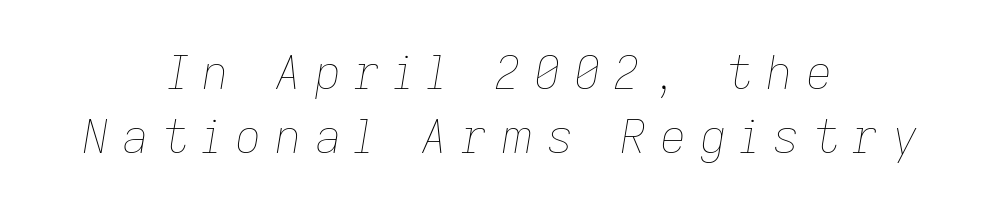
{"italic": "yes", "lean": "right", "slant_degrees": 9, "bold": "no", "weight": "thin", "width": "normal", "stroke_contrast": "low", "x_height": "medium", "monospaced": "no", "underline": "no", "align": "center", "line_spacing": "normal", "line_spacing_ratio": 1.4, "letter_spacing": "wide", "letter_spacing_em": 0.29, "glyph_px": 46}
